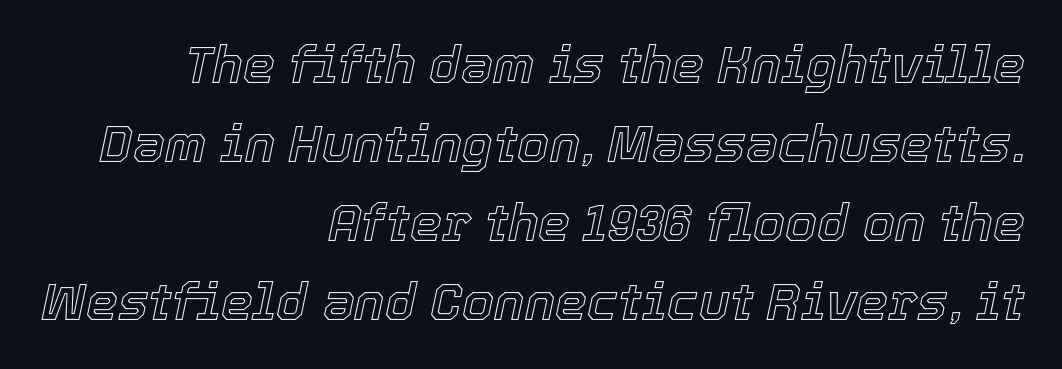
This sample is right-justified, so line beginnings fall wherever the words allow. This rendering features lettering with no underline. These lines keep a tight, regular rhythm from letter to letter. Is the type slanted? Yes — the strokes lean at a clear angle. Students, observe: this is what conventionally led text looks like. These lines are rendered in a variable-pitch font.
